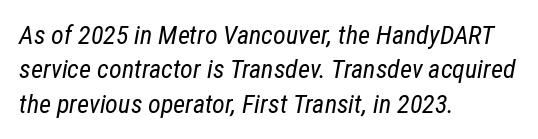
{"italic": "yes", "lean": "right", "slant_degrees": 12, "bold": "no", "underline": "no", "align": "left", "line_spacing": "normal", "line_spacing_ratio": 1.32, "letter_spacing": "normal", "letter_spacing_em": 0.0, "glyph_px": 26}
